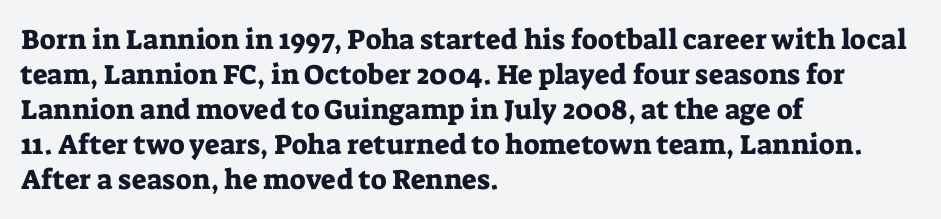
The image shows 28 px serif type, upright; set left-aligned, normal line spacing (1.25x), normal letter spacing, not underlined; low stroke contrast and a medium x-height.
